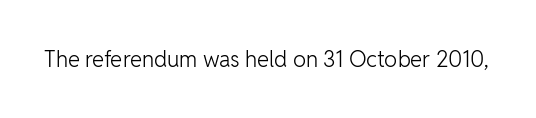
Q: Is the text bold? A: No.
Q: Is the text italic (slanted)? A: No, it is upright.
Q: Is the text underlined? A: No.
Q: Is the spacing between letters normal or unusually wide? A: Normal.
